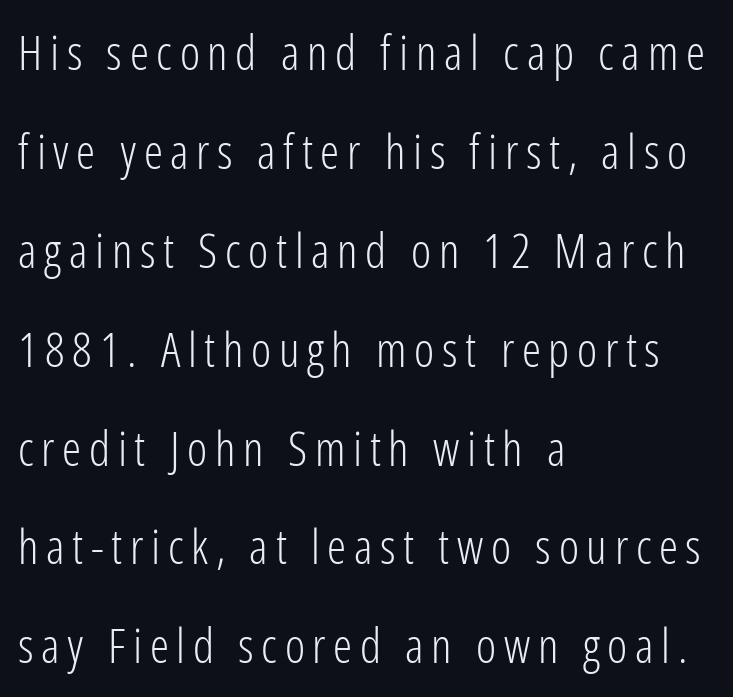
{"serif": "no", "italic": "no", "bold": "no", "weight": "light", "width": "condensed", "stroke_contrast": "low", "x_height": "medium", "monospaced": "no", "underline": "no", "align": "left", "line_spacing": "loose", "line_spacing_ratio": 2.06, "glyph_px": 48}
